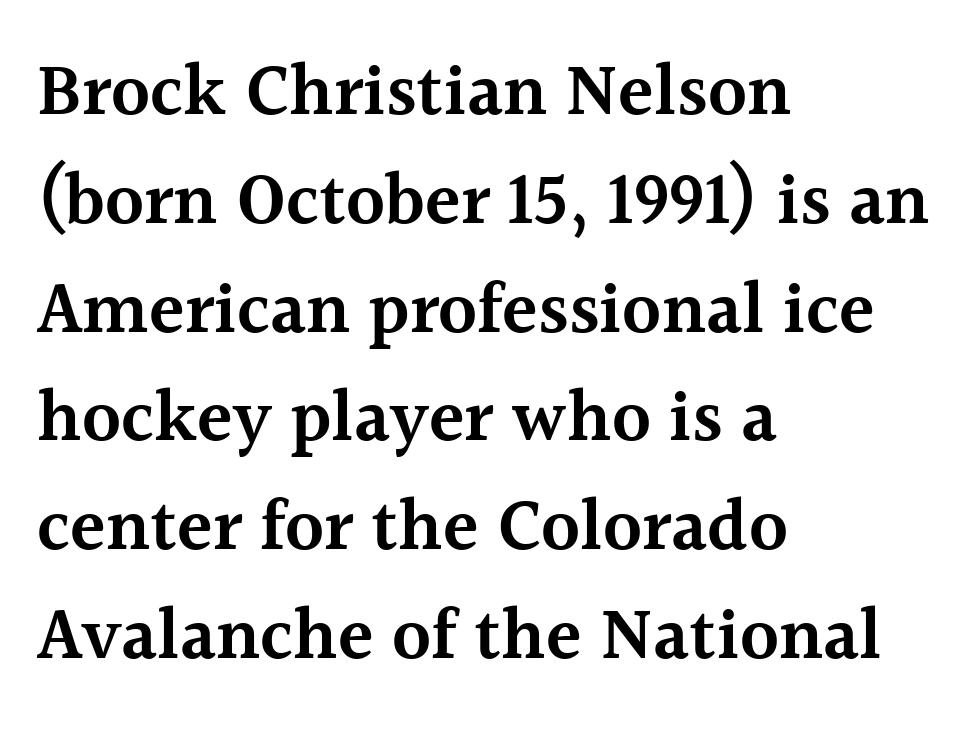
Short and long lines alike share a common starting point at left. Lines of text with bare space underneath. This sample keeps an unexceptional amount of space between lines. A typesetter would label this face a serif.
